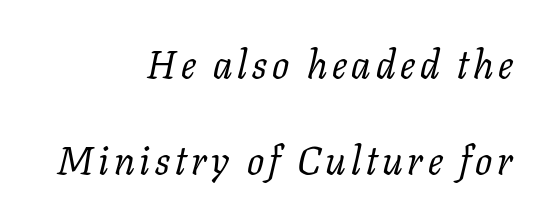
This block would shrink considerably if given ordinary leading; it's expanded now. The rendering anchors every line to the right-hand side. Do the characters align in a grid? No, the font is proportional. Each stroke keeps to a modest, everyday thickness or less. A clean baseline with only descenders dipping below it.
